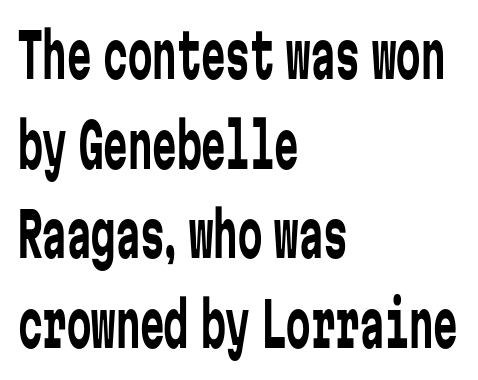
The image shows 61 px regular-weight, condensed sans-serif type, upright, monospaced; set left-aligned, normal line spacing (1.47x), normal letter spacing, not underlined; low stroke contrast and a medium x-height.
